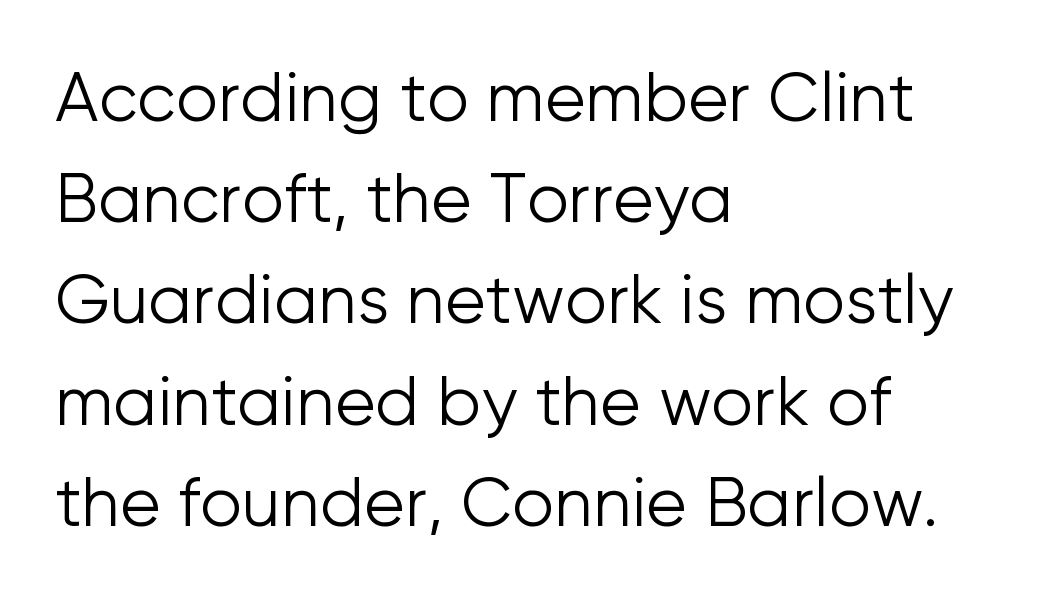
The image shows 67 px light sans-serif type, upright; set left-aligned, normal line spacing (1.51x), normal letter spacing, not underlined; low stroke contrast and a medium x-height.
